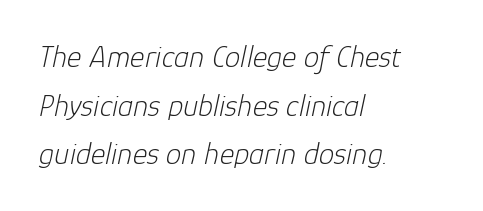
{"italic": "yes", "lean": "right", "slant_degrees": 12, "bold": "no", "weight": "light", "width": "normal", "stroke_contrast": "low", "x_height": "medium", "monospaced": "no", "underline": "no", "align": "left", "line_spacing": "normal", "line_spacing_ratio": 1.57, "letter_spacing": "normal", "letter_spacing_em": 0.0, "glyph_px": 31}
